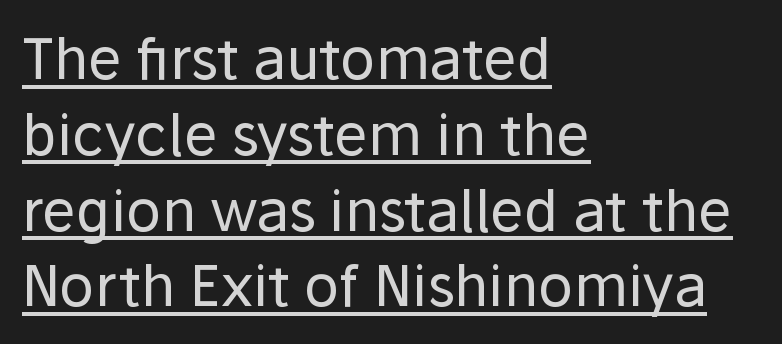
The image shows 57 px regular-weight sans-serif type, upright; set left-aligned, normal line spacing (1.33x), normal letter spacing, underlined; low stroke contrast and a medium x-height.
